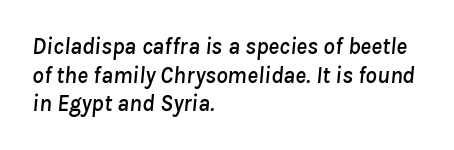
Is there much room between lines? A standard amount, neither cramped nor airy. What stands out about the letter spacing? Nothing — it is the standard amount. The space directly below the letters is spotless. Designer's note — italics engaged. Every row of glyphs begins at an identical x-position on the left.
